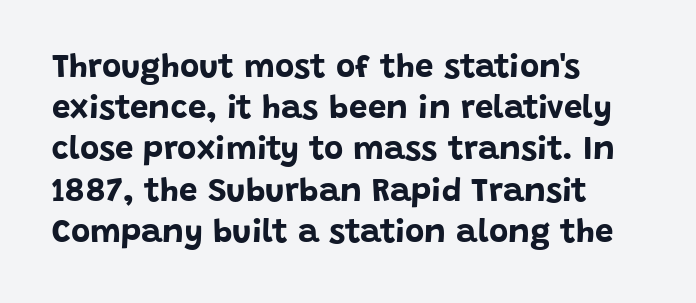
The image shows 33 px bold sans-serif type, upright; set left-aligned, normal line spacing (1.25x), normal letter spacing, not underlined; low stroke contrast and a large x-height.
